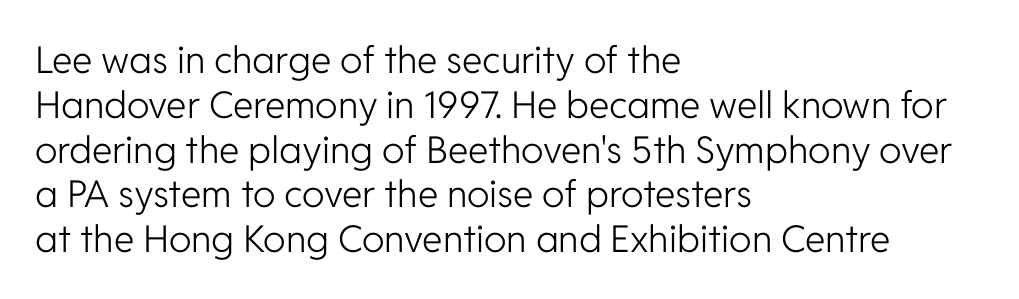
{"serif": "no", "italic": "no", "bold": "no", "weight": "light", "width": "normal", "stroke_contrast": "low", "x_height": "medium", "monospaced": "no", "underline": "no", "align": "left", "line_spacing_ratio": 1.21, "letter_spacing": "normal", "letter_spacing_em": 0.0, "glyph_px": 37}
